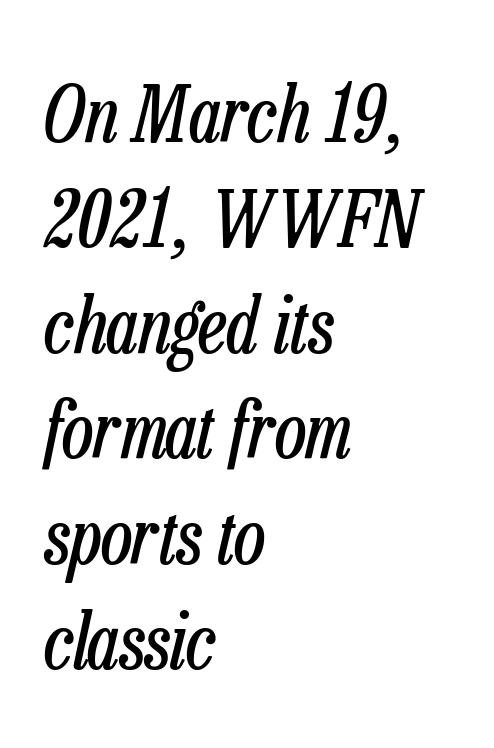
The image shows 77 px regular-weight, condensed type, italic (leaning right); set left-aligned, normal line spacing (1.37x), normal letter spacing, not underlined; low stroke contrast and a medium x-height.
